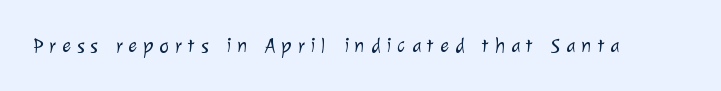
The image shows 21 px text type; set unusually wide letter spacing (+0.28 em), not underlined.
